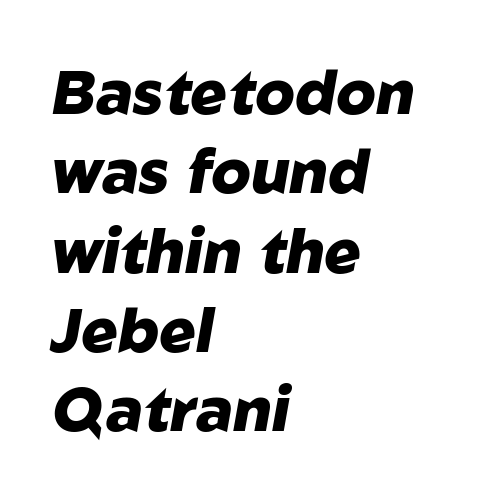
Yep, that's italic — everything's leaning. Words float on clear page, feet unadorned. The letters advance in unequal steps, a hallmark of proportional type. Default kerning and tracking; the words read as compact shapes. Normally led — the rows are evenly, conventionally spaced.
